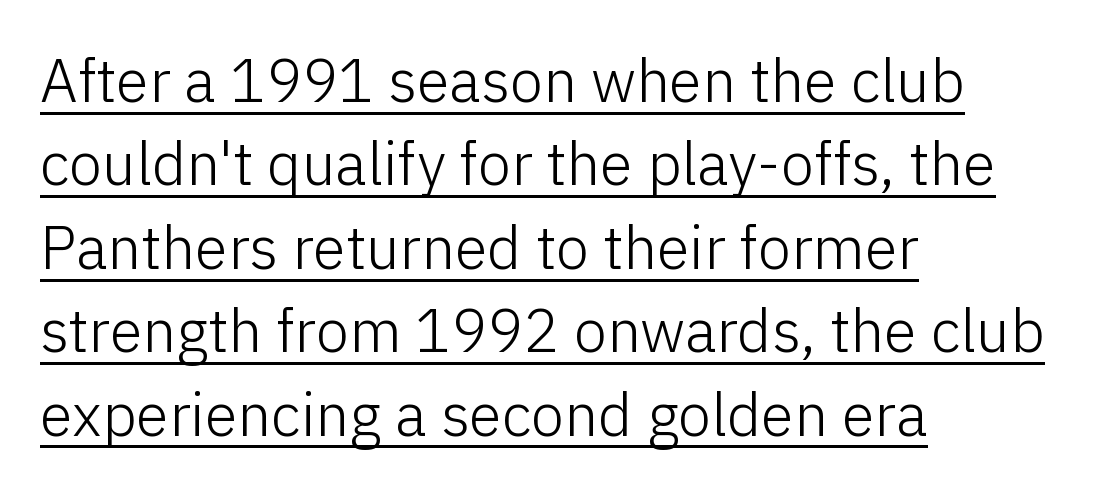
The face used here is rendered with its standard letterfit. The rendered words wear a rule along their underside. A typesetter would call this proportional, since set widths differ per character. Is there any slant? The stems are plumb.
